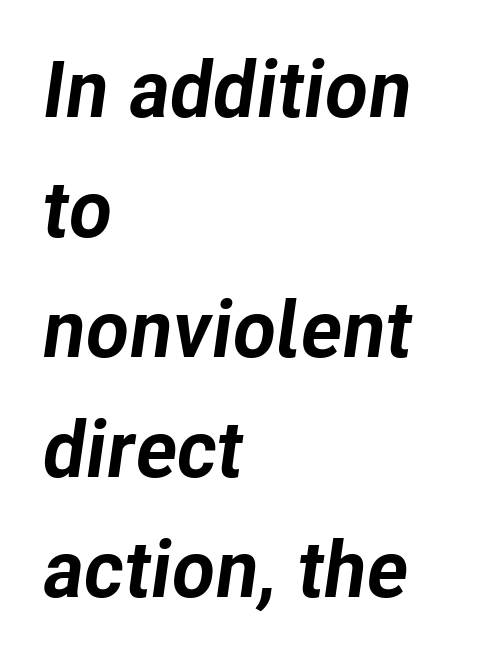
Q: Is the text bold? A: Yes.
Q: Is the text italic (slanted)? A: Yes, it leans right by about 8 degrees.
Q: Is the text underlined? A: No.
Q: How is the paragraph aligned? A: Left-aligned.
Q: Is the spacing between letters normal or unusually wide? A: Normal.
Q: Is the spacing between lines tight, normal or loose? A: Normal.
Q: Width (condensed, normal, or wide)? A: Normal.
Q: Stroke contrast? A: Low.
Q: x-height? A: Medium.
Q: Monospaced? A: No.
